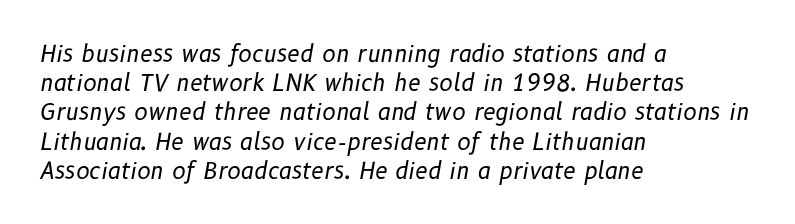
Q: Is the text bold? A: No.
Q: Is the text italic (slanted)? A: Yes, it leans right by about 10 degrees.
Q: Is the text underlined? A: No.
Q: How is the paragraph aligned? A: Left-aligned.
Q: Is the spacing between letters normal or unusually wide? A: Normal.
Q: Is the spacing between lines tight, normal or loose? A: Normal.
